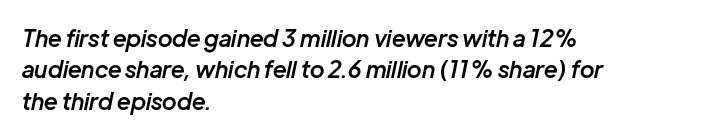
{"italic": "yes", "lean": "right", "slant_degrees": 12, "bold": "semi", "underline": "no", "align": "left", "line_spacing": "normal", "line_spacing_ratio": 1.36, "letter_spacing": "normal", "letter_spacing_em": 0.0, "glyph_px": 23}
